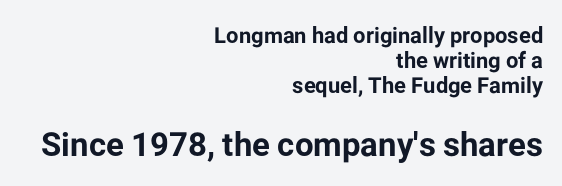
Q: Is the text bold? A: Yes.
Q: Is the text italic (slanted)? A: No, it is upright.
Q: Is the typeface a serif or a sans-serif typeface? A: Sans-serif.
Q: Is the text underlined? A: No.
Q: How is the paragraph aligned? A: Right-aligned.
Q: Is the spacing between letters normal or unusually wide? A: Normal.
Q: Is the spacing between lines tight, normal or loose? A: Tight.
Q: Which block of text is set in a larger size, the first (top) or the second (bottom)? A: The second (bottom) one.
Q: Width (condensed, normal, or wide)? A: Normal.
Q: Stroke contrast? A: Low.
Q: x-height? A: Medium.
Q: Monospaced? A: No.
